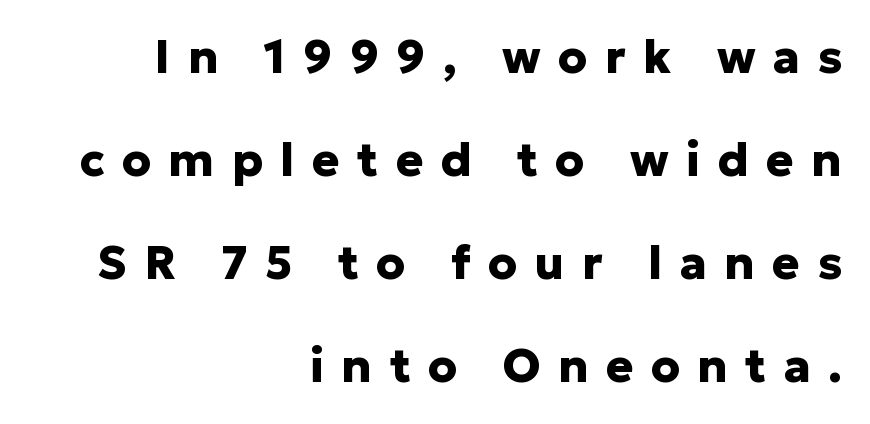
The image shows 46 px heavy sans-serif type, upright; set right-aligned, loose line spacing (2.24x), unusually wide letter spacing (+0.38 em), not underlined; low stroke contrast and a medium x-height.
